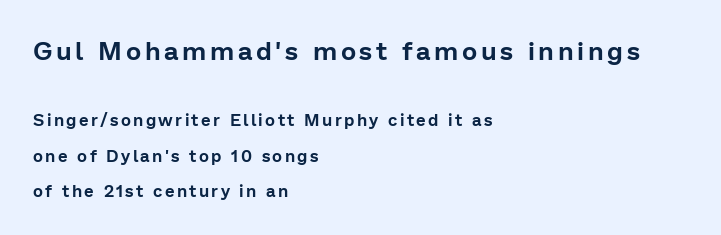
Q: Is the text italic (slanted)? A: No, it is upright.
Q: Is the text underlined? A: No.
Q: How is the paragraph aligned? A: Left-aligned.
Q: Is the spacing between lines tight, normal or loose? A: Loose.
Q: Which block of text is set in a larger size, the first (top) or the second (bottom)? A: The first (top) one.
